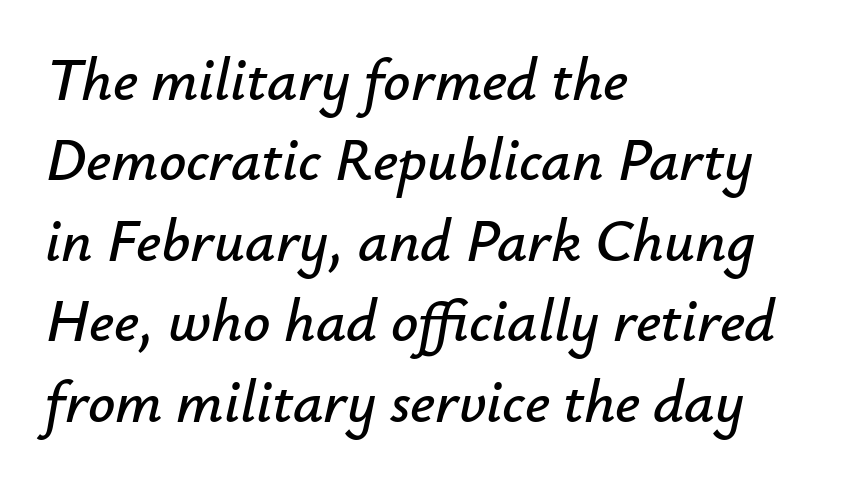
Q: Is the text italic (slanted)? A: Yes, it leans right by about 12 degrees.
Q: Is the text underlined? A: No.
Q: How is the paragraph aligned? A: Left-aligned.
Q: Is the spacing between letters normal or unusually wide? A: Normal.
Q: Is the spacing between lines tight, normal or loose? A: Normal.
Q: Width (condensed, normal, or wide)? A: Normal.
Q: Stroke contrast? A: Low.
Q: x-height? A: Small.
Q: Monospaced? A: No.
